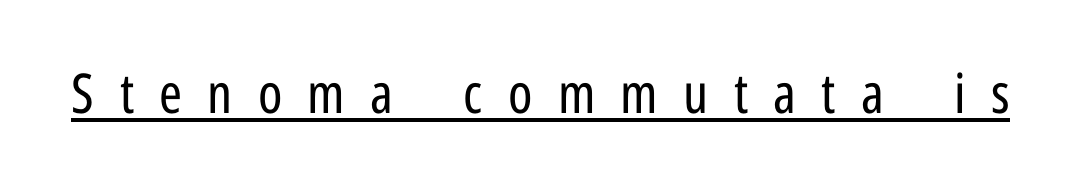
Q: Is the text bold? A: No.
Q: Is the text italic (slanted)? A: No, it is upright.
Q: Is the typeface a serif or a sans-serif typeface? A: Sans-serif.
Q: Is the text underlined? A: Yes.
Q: Is the spacing between letters normal or unusually wide? A: Unusually wide.
Q: Width (condensed, normal, or wide)? A: Condensed.
Q: Stroke contrast? A: Low.
Q: x-height? A: Medium.
Q: Monospaced? A: No.
